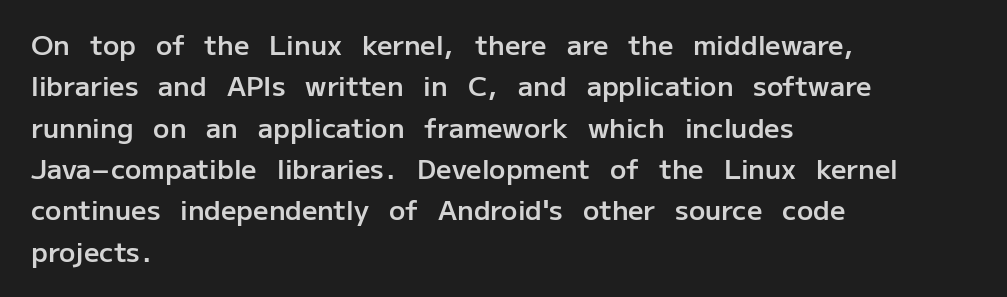
A student would call this left alignment; a typographer would say flush left, rag right. Line spacing here is normal. Tracking value appears to be zero — textbook default spacing. A typesetter would mark this as roman, not italic. Each glyph is drawn with semibold strokes, heavier than normal yet not fully bold. The strip under each line holds only bare page.
